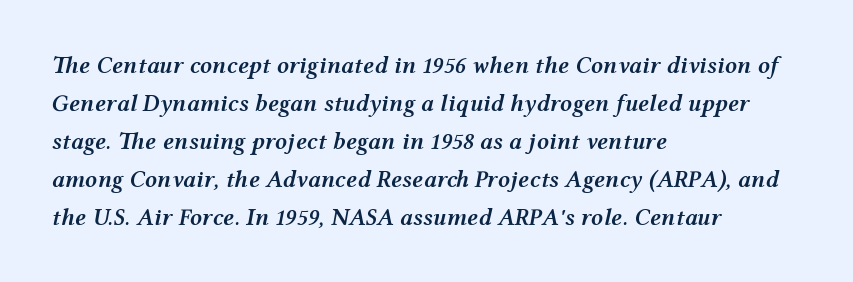
The image shows 24 px text type, italic (leaning right); set left-aligned, normal line spacing (1.58x), normal letter spacing, not underlined.
